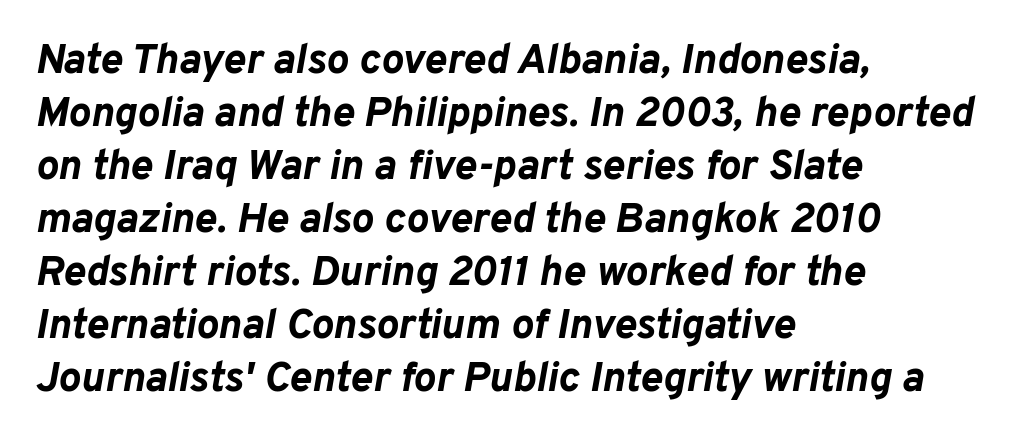
Q: Is the text bold? A: Yes.
Q: Is the text italic (slanted)? A: Yes, it leans right by about 10 degrees.
Q: Is the text underlined? A: No.
Q: How is the paragraph aligned? A: Left-aligned.
Q: Is the spacing between letters normal or unusually wide? A: Normal.
Q: Is the spacing between lines tight, normal or loose? A: Normal.
Q: Width (condensed, normal, or wide)? A: Normal.
Q: Stroke contrast? A: Low.
Q: x-height? A: Medium.
Q: Monospaced? A: No.
